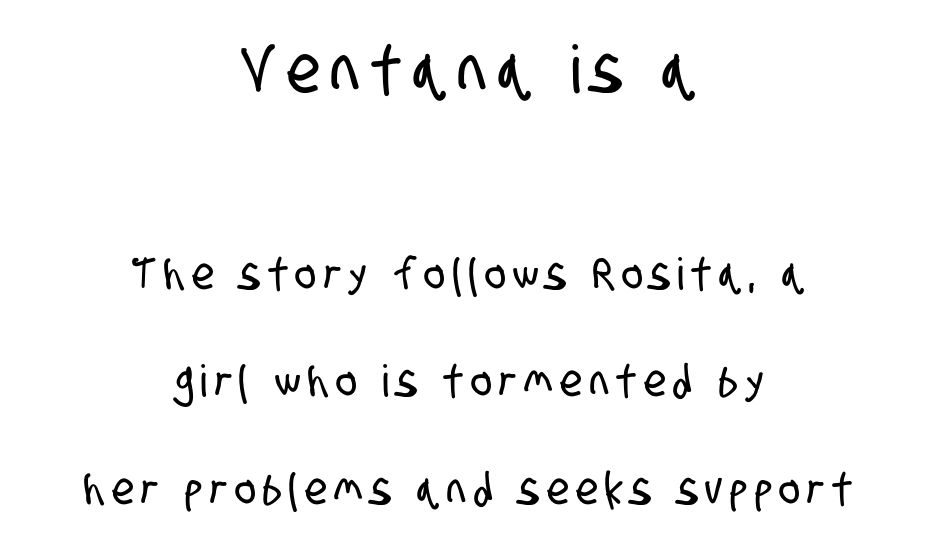
Plain, unruled lines of type. Leading: increased. Neither beginnings nor endings align; midpoints do. Is this a fixed-width face? No — the glyphs have proportional, varying widths. Character size in the leading block exceeds that of the trailing block.
